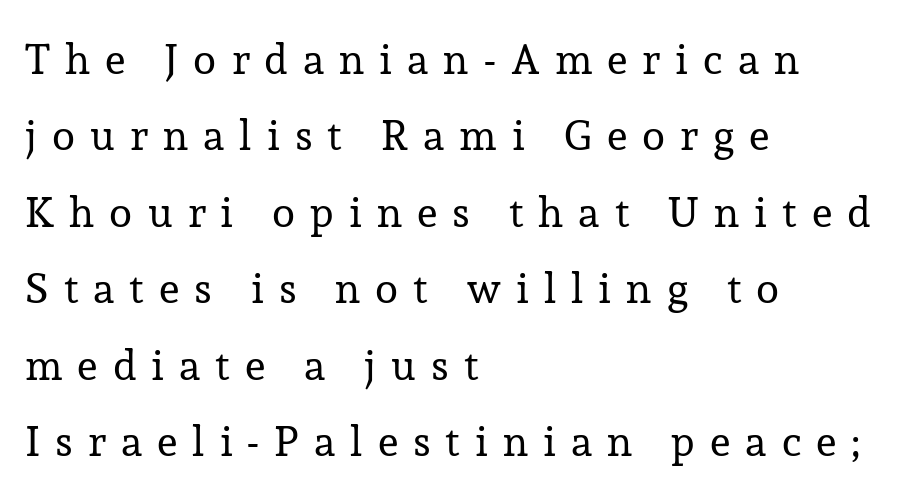
Q: Is the text bold? A: No.
Q: Is the text italic (slanted)? A: No, it is upright.
Q: Is the typeface a serif or a sans-serif typeface? A: Serif.
Q: Is the text underlined? A: No.
Q: How is the paragraph aligned? A: Left-aligned.
Q: Is the spacing between letters normal or unusually wide? A: Unusually wide.
Q: Width (condensed, normal, or wide)? A: Normal.
Q: Stroke contrast? A: Low.
Q: x-height? A: Medium.
Q: Monospaced? A: No.
